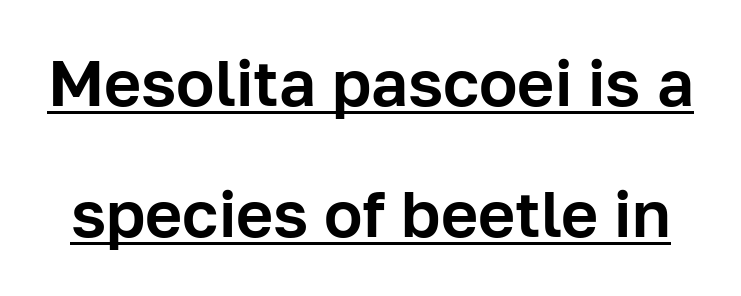
Q: Is the text italic (slanted)? A: No, it is upright.
Q: Is the typeface a serif or a sans-serif typeface? A: Sans-serif.
Q: Is the text underlined? A: Yes.
Q: Is the spacing between letters normal or unusually wide? A: Normal.
Q: Is the spacing between lines tight, normal or loose? A: Loose.
Q: Width (condensed, normal, or wide)? A: Normal.
Q: Stroke contrast? A: Low.
Q: x-height? A: Medium.
Q: Monospaced? A: No.
